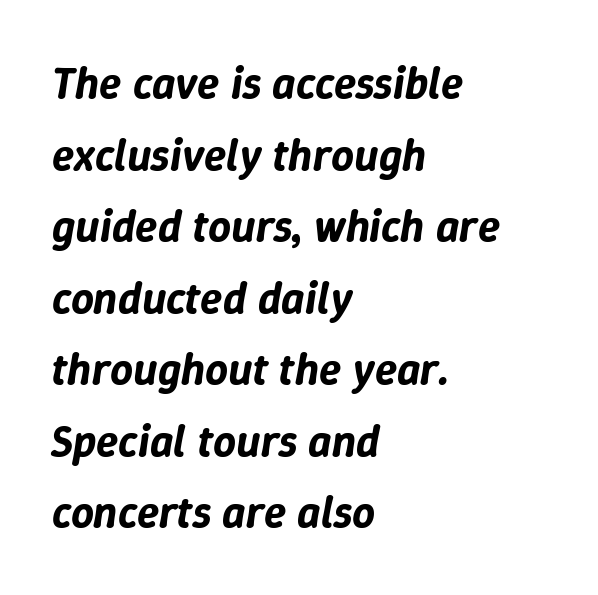
Q: Is the text italic (slanted)? A: Yes, it leans right by about 9 degrees.
Q: Is the text underlined? A: No.
Q: How is the paragraph aligned? A: Left-aligned.
Q: Is the spacing between letters normal or unusually wide? A: Normal.
Q: Is the spacing between lines tight, normal or loose? A: Normal.
Q: Width (condensed, normal, or wide)? A: Normal.
Q: Stroke contrast? A: Low.
Q: x-height? A: Medium.
Q: Monospaced? A: No.
